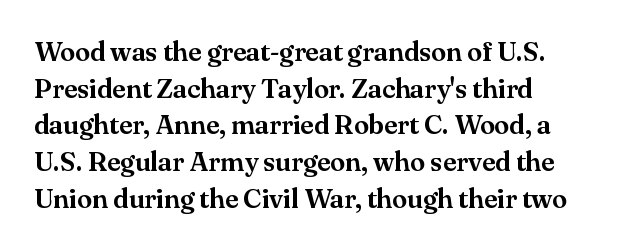
Q: Is the text italic (slanted)? A: No, it is upright.
Q: Is the text underlined? A: No.
Q: How is the paragraph aligned? A: Left-aligned.
Q: Is the spacing between letters normal or unusually wide? A: Normal.
Q: Is the spacing between lines tight, normal or loose? A: Normal.
